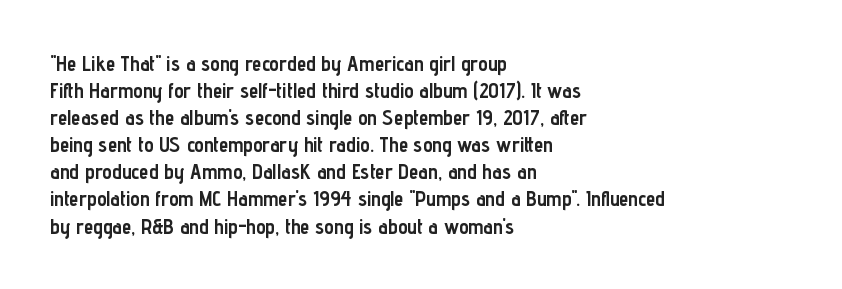
The space directly below the letters is spotless. In terms of leading, this rendering sits right in the middle. Notice how the stems are strictly vertical — no italics here. Honestly, the letter spacing is just normal — you wouldn't notice it. Typesetter's note: full bold, strokes at maximum text heaviness.
